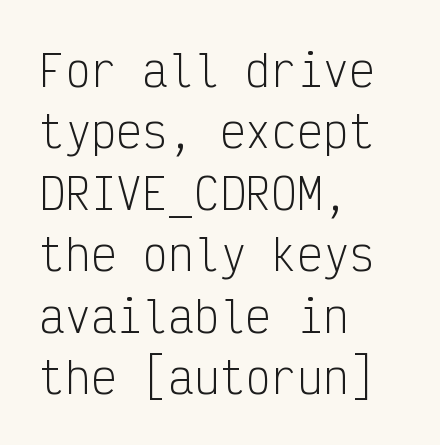
{"serif": "no", "italic": "no", "bold": "no", "weight": "light", "width": "condensed", "stroke_contrast": "low", "x_height": "medium", "monospaced": "yes", "underline": "no", "align": "left", "line_spacing": "normal", "line_spacing_ratio": 1.43, "letter_spacing": "normal", "letter_spacing_em": 0.0, "glyph_px": 43}
